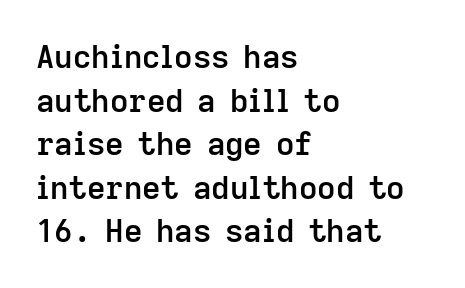
Slightly chunky letters — semibold, I'd say, not full bold. Standard letterfit; no display-style spreading of the glyphs. The font family rendered here belongs to the sans-serif group. Each new line begins a customary step beneath the previous one.
